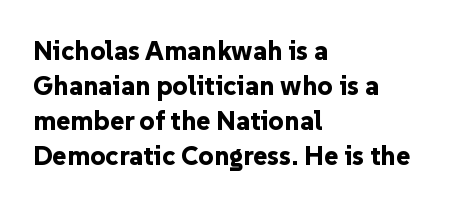
Is there much room between lines? A standard amount, neither cramped nor airy. Emphasis by weight is at full strength: bold. Each word holds together tightly as a unit, with standard inter-letter gaps. Rule under the text: the space is simply empty. Style check: upright. Does the copy run flush right? No — it runs flush left.
